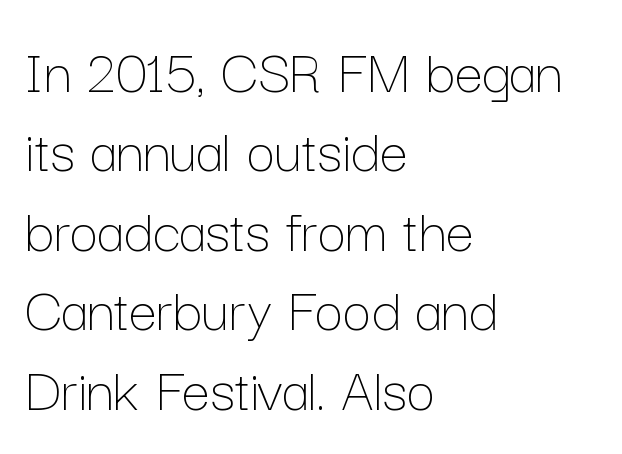
In terms of posture, this sample is upright. Each word holds together tightly as a unit, with standard inter-letter gaps. The passage is arranged the way most books set body copy — flush left. The font is comparable to plain body text, perhaps lighter. Successive baselines arrive at the customary interval.
